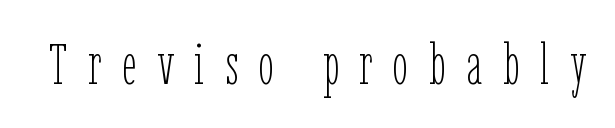
{"italic": "no", "bold": "no", "weight": "thin", "width": "condensed", "stroke_contrast": "low", "x_height": "medium", "monospaced": "no", "underline": "no", "letter_spacing": "wide", "letter_spacing_em": 0.36, "glyph_px": 57}
